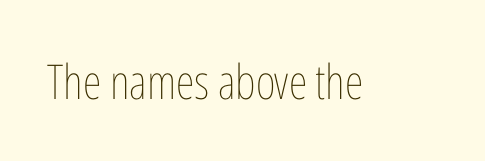
The image shows 48 px thin, condensed type, upright; set normal letter spacing, not underlined; low stroke contrast and a medium x-height.
